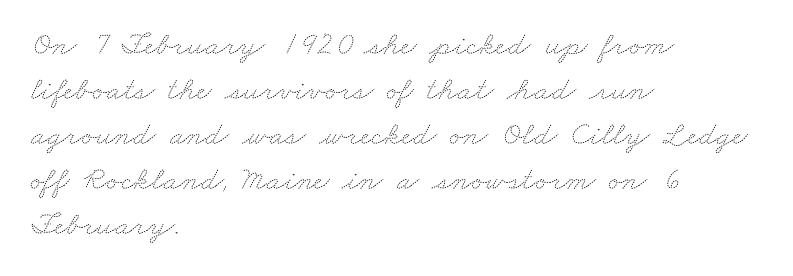
Q: Is the text bold? A: No.
Q: Is the text underlined? A: No.
Q: How is the paragraph aligned? A: Left-aligned.
Q: Is the spacing between letters normal or unusually wide? A: Normal.
Q: Is the spacing between lines tight, normal or loose? A: Normal.
Q: Width (condensed, normal, or wide)? A: Wide.
Q: Stroke contrast? A: Medium.
Q: x-height? A: Small.
Q: Monospaced? A: No.
